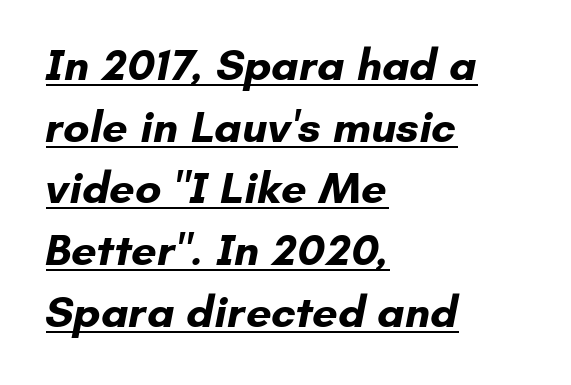
This sample has the flowing, uneven cadence of proportional lettering. In terms of leading, this rendering sits right in the middle. What weight is shown? A full bold with thick strokes. Short and long lines alike share a common starting point at left. Observe the ordinary spacing: letters are neighbours, not strangers. In terms of letterform style, serifs are entirely absent.
